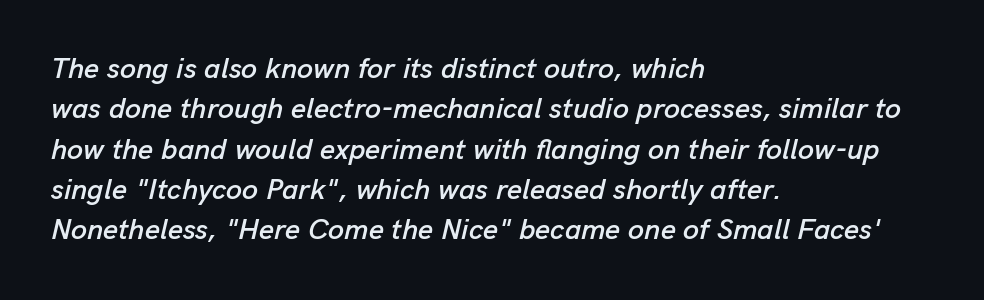
Here the designer chose a conventional face with non-uniform glyph widths. The leading is moderate, giving the passage an even texture. Line starts are locked; line ends wander. There's an unmistakable incline to the writing here.
